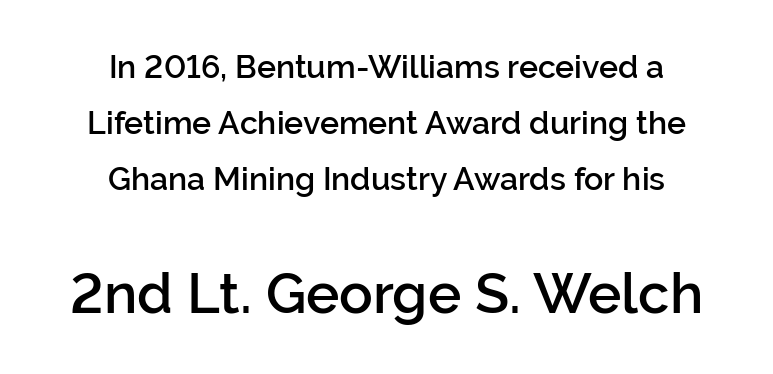
The image shows 56 px semibold sans-serif type, upright; set centered, line spacing 1.75x, normal letter spacing, not underlined; the second (bottom) block is 1.75x larger; low stroke contrast and a medium x-height.
